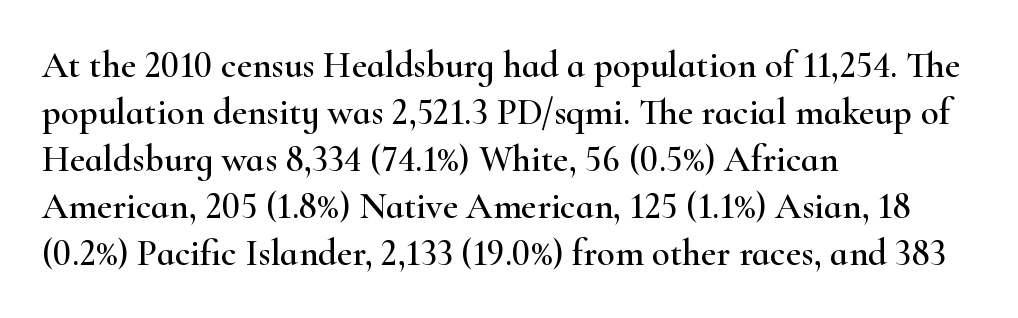
The image shows 37 px wide serif type, upright; set left-aligned, normal line spacing (1.27x), normal letter spacing, not underlined; high stroke contrast and a small x-height.
